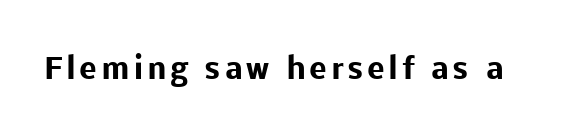
The image shows 29 px heavy sans-serif type, upright; set not underlined; low stroke contrast and a medium x-height.
